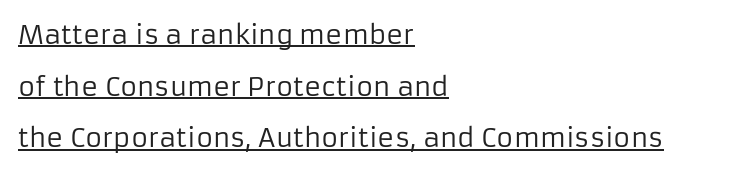
The typesetter has applied underlining to the passage shown. Compared with a centered layout, this one pins lines to the left instead. Vertical stems look standard width or narrower in stroke. Tall strokes in this sample are plumb rather than angled.
